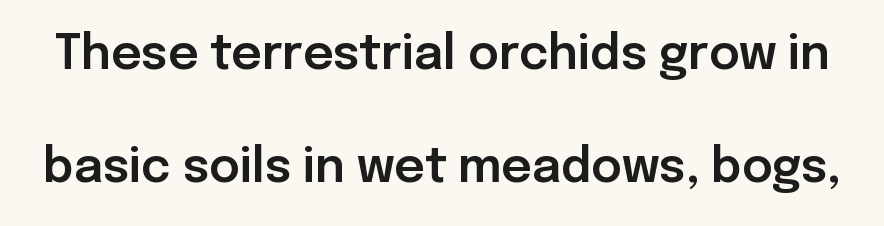
The image shows 47 px sans-serif type, upright; set loose line spacing (2.41x), normal letter spacing, not underlined; low stroke contrast and a medium x-height.
